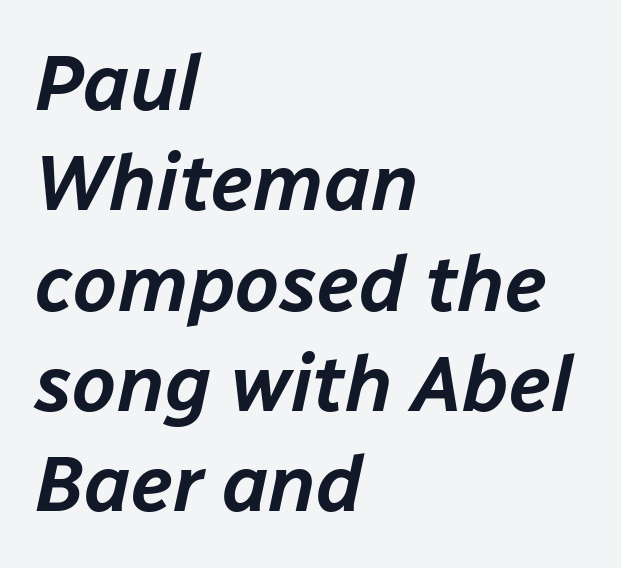
The image shows 79 px text type, italic (leaning right); set left-aligned, normal line spacing (1.27x), normal letter spacing, not underlined; low stroke contrast and a medium x-height.
